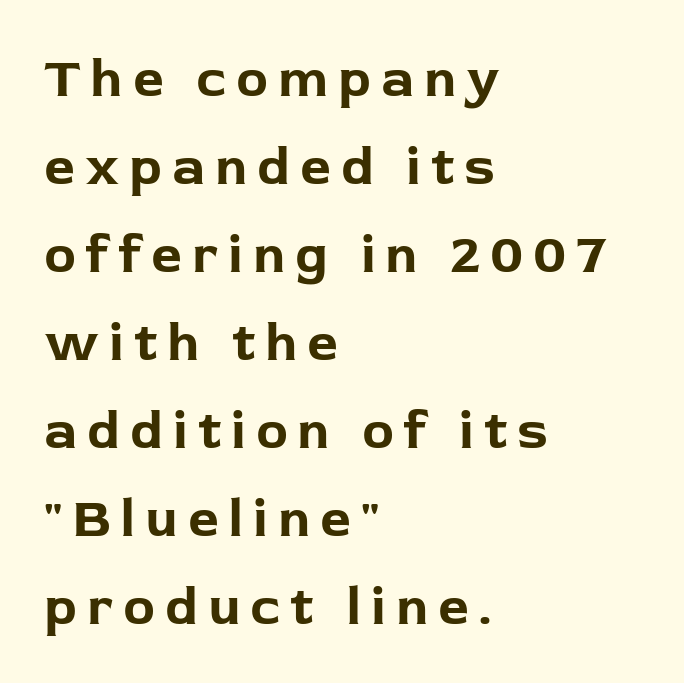
{"serif": "no", "italic": "no", "bold": "yes", "weight": "bold", "width": "normal", "stroke_contrast": "low", "x_height": "medium", "monospaced": "no", "underline": "no", "align": "left", "line_spacing": "normal", "line_spacing_ratio": 1.63, "glyph_px": 54}
